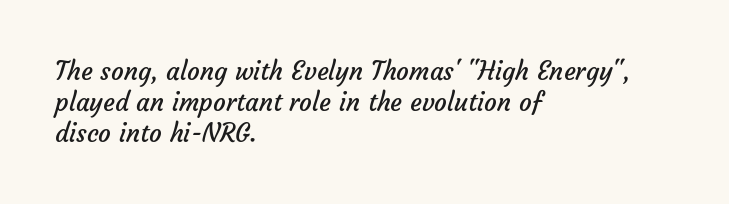
The image shows 25 px text type; set left-aligned, line spacing 1.24x, normal letter spacing, not underlined.
